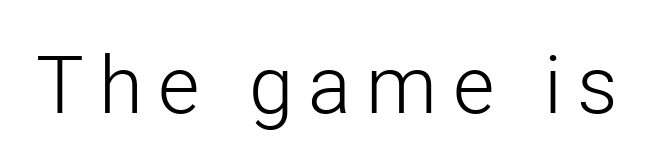
The image shows 80 px light sans-serif type, upright; set not underlined; low stroke contrast and a medium x-height.
